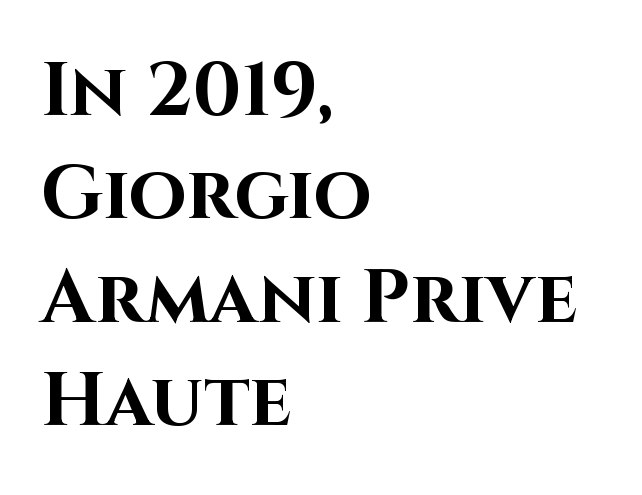
{"serif": "no", "italic": "no", "bold": "yes", "weight": "bold", "width": "normal", "stroke_contrast": "high", "x_height": "large", "monospaced": "no", "underline": "no", "align": "left", "line_spacing": "normal", "line_spacing_ratio": 1.38, "letter_spacing": "normal", "letter_spacing_em": 0.0, "glyph_px": 75}
